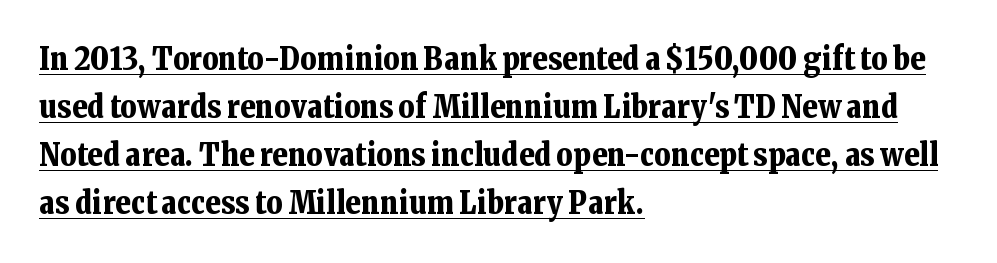
{"serif": "yes", "italic": "no", "bold": "yes", "weight": "bold", "width": "normal", "stroke_contrast": "low", "x_height": "medium", "monospaced": "no", "underline": "yes", "align": "left", "line_spacing": "normal", "line_spacing_ratio": 1.55, "letter_spacing": "normal", "letter_spacing_em": 0.0, "glyph_px": 31}
